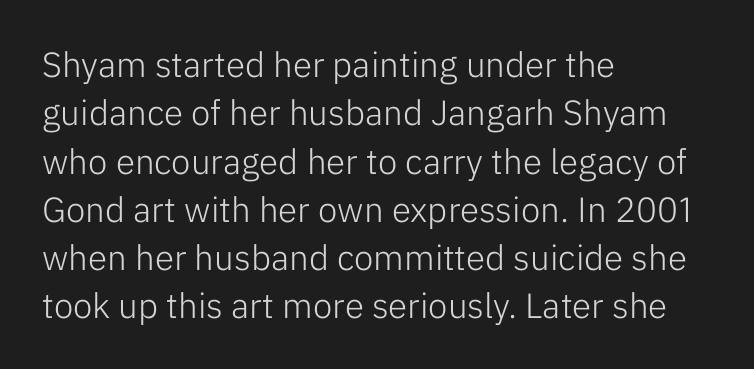
The image shows 35 px light sans-serif type, upright; set left-aligned, normal line spacing (1.38x), normal letter spacing, not underlined; low stroke contrast and a medium x-height.
